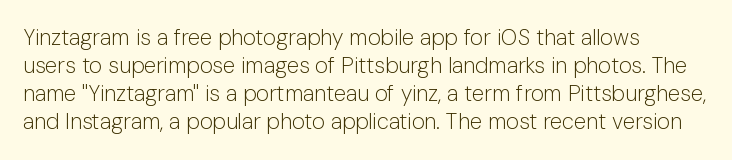
{"italic": "no", "bold": "no", "underline": "no", "align": "left", "line_spacing": "normal", "line_spacing_ratio": 1.28, "letter_spacing": "normal", "letter_spacing_em": 0.0, "glyph_px": 22}
